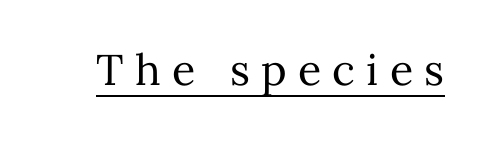
The face used here is proportionally spaced, like ordinary book or web type. Designer's note — italics off, roman on. Someone cranked the tracking dial way up on this one. Every word sits above its own underline.
